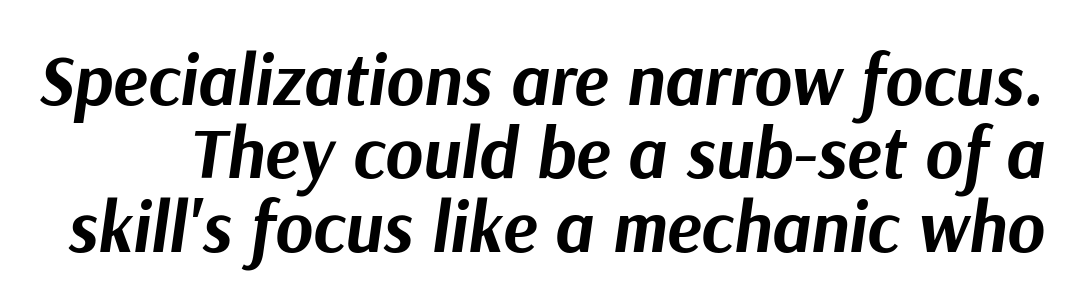
{"italic": "yes", "lean": "right", "slant_degrees": 9, "bold": "yes", "weight": "bold", "width": "normal", "stroke_contrast": "medium", "x_height": "medium", "monospaced": "no", "underline": "no", "line_spacing": "tight", "line_spacing_ratio": 1.02, "letter_spacing": "normal", "letter_spacing_em": 0.0, "glyph_px": 72}
